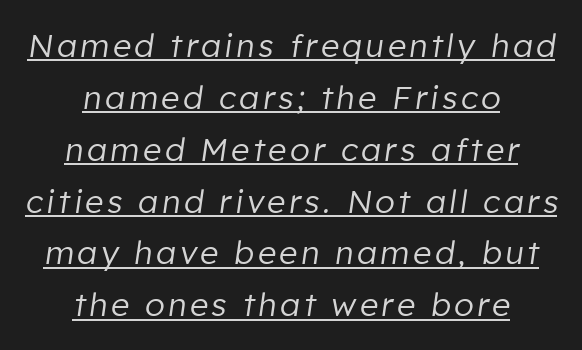
The image shows 32 px regular-weight type, italic (leaning right); set centered, normal line spacing (1.62x), underlined; low stroke contrast and a medium x-height.
